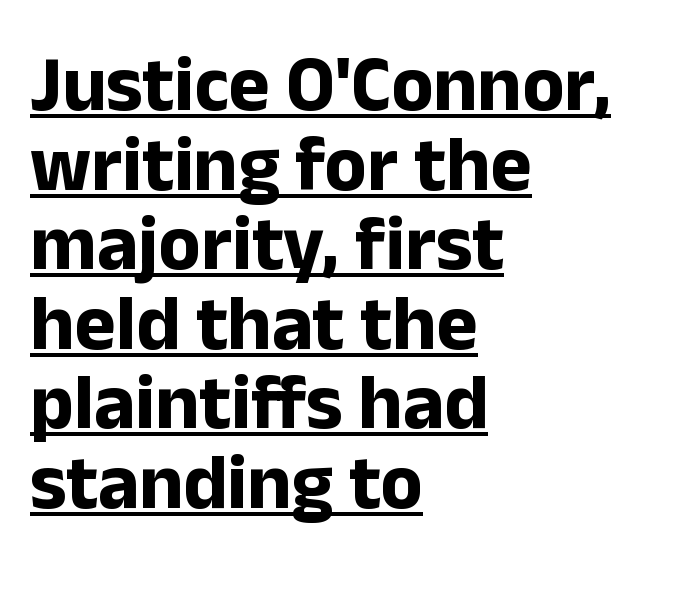
A full-strength bold gives these letters their thick strokes. Compared with a centered layout, this one pins lines to the left instead. A rule runs beneath these lines of type. Compared with typical paragraphs, the rows here are closer together. Nobody touched the tracking dial on this one.
